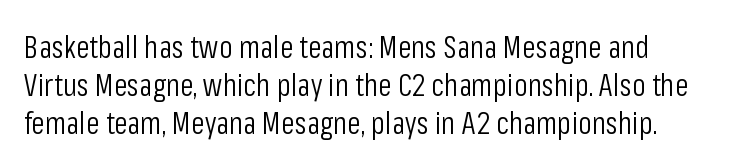
{"serif": "no", "italic": "no", "bold": "no", "weight": "light", "width": "condensed", "stroke_contrast": "low", "x_height": "medium", "monospaced": "no", "underline": "no", "line_spacing_ratio": 1.22, "letter_spacing": "normal", "letter_spacing_em": 0.0, "glyph_px": 31}
